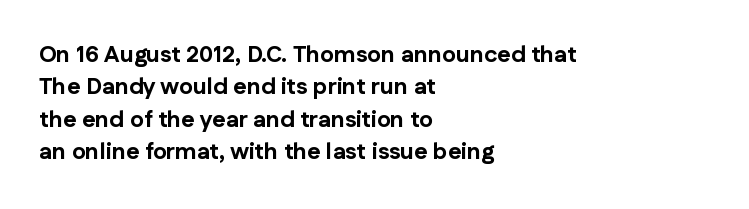
The space directly below the letters is spotless. A dark, heavy texture on the line: the type is bold. Every row of glyphs begins at an identical x-position on the left. Posture: vertical.
